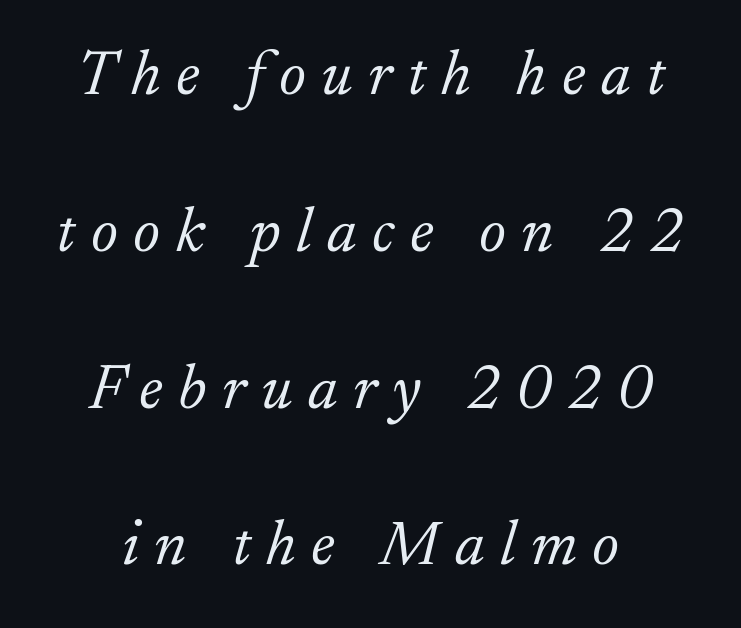
The image shows 64 px light serif type, italic (leaning right); set loose line spacing (2.45x), unusually wide letter spacing (+0.24 em), not underlined; low stroke contrast and a small x-height.
